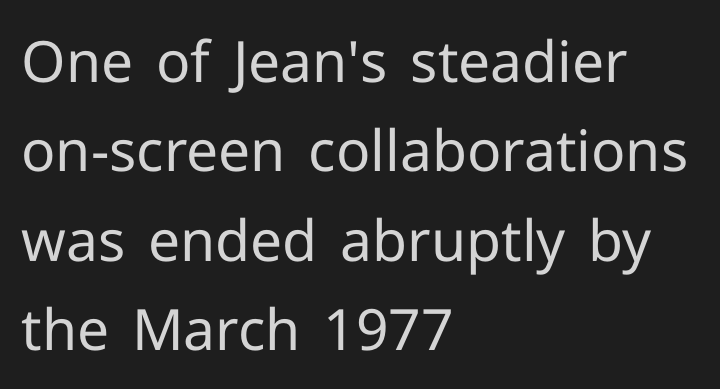
{"serif": "no", "italic": "no", "bold": "no", "weight": "regular", "width": "normal", "stroke_contrast": "low", "x_height": "medium", "monospaced": "no", "underline": "no", "align": "left", "line_spacing": "normal", "line_spacing_ratio": 1.57, "letter_spacing": "normal", "letter_spacing_em": 0.0, "glyph_px": 57}
